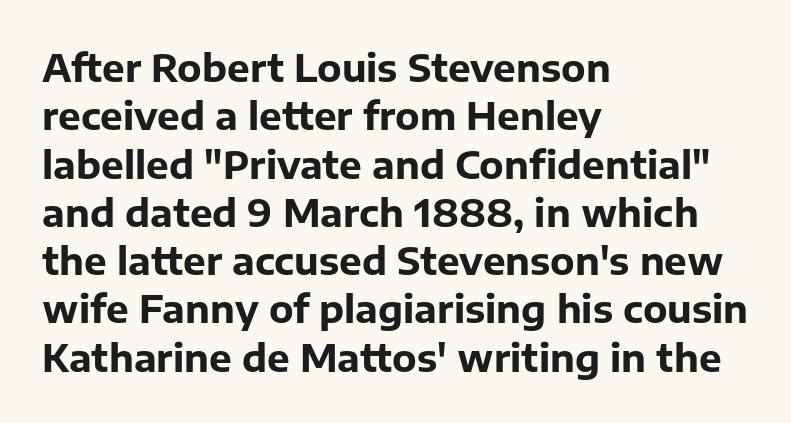
You could not count columns in this text — the font is proportionally spaced. The face used here has the dense, thick strokes of a bold. The letters carry no serifs — their stems end cleanly without finishing strokes. Only glyphs here, with clear space below each row.
